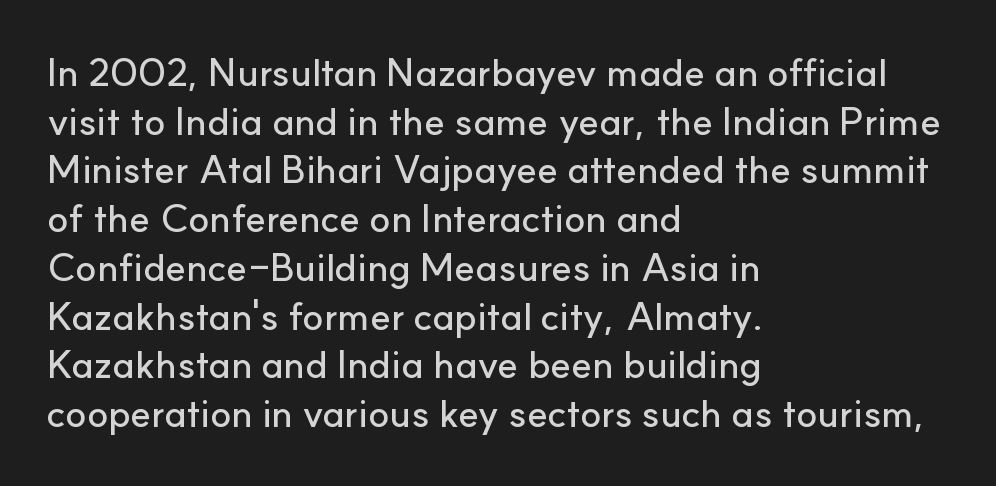
The image shows 39 px sans-serif type, upright; set left-aligned, normal line spacing (1.25x), normal letter spacing, not underlined; low stroke contrast and a small x-height.
